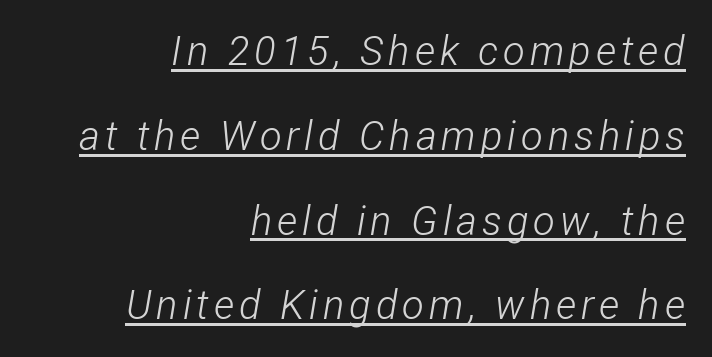
Does the leading feel generous? Absolutely, it's lavish. A rule runs beneath these lines of type. The text block is weighted toward the right margin, trailing off unevenly leftward. The passage shown is typed in a proportional face where columns would drift.
